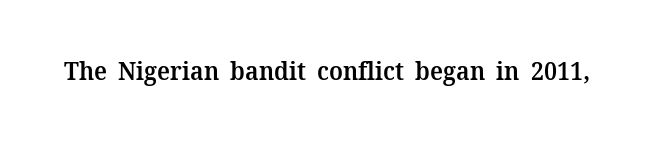
{"italic": "no", "bold": "semi", "underline": "no", "letter_spacing": "normal", "letter_spacing_em": 0.0, "glyph_px": 25}
